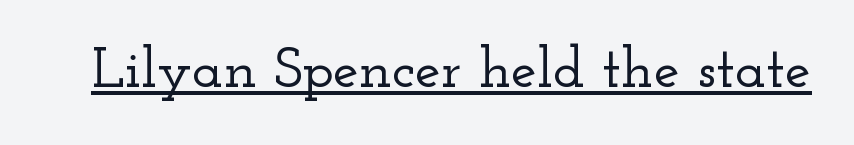
{"serif": "yes", "italic": "no", "width": "wide", "stroke_contrast": "low", "x_height": "small", "monospaced": "no", "underline": "yes", "letter_spacing": "normal", "letter_spacing_em": 0.0, "glyph_px": 58}
